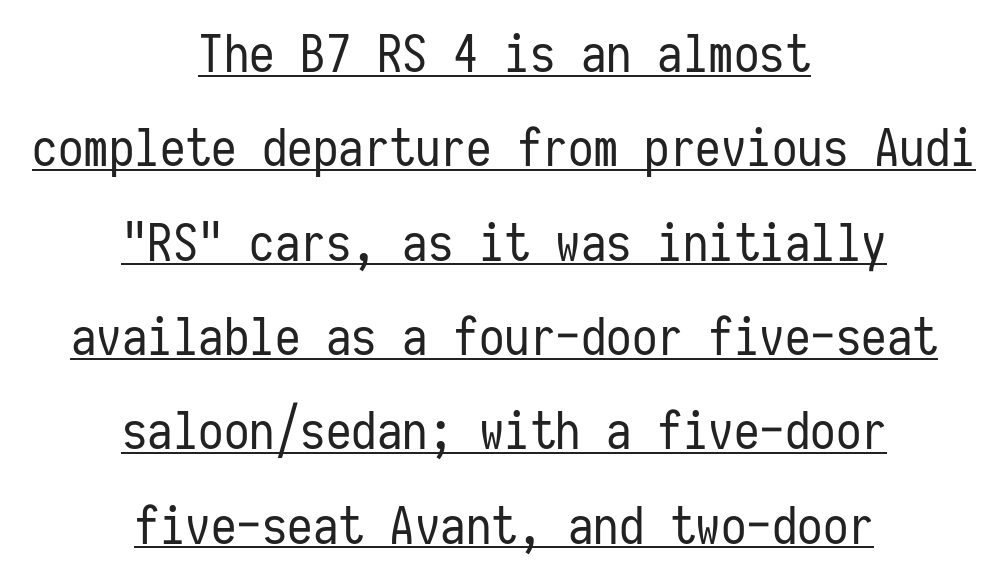
The image shows 51 px regular-weight, condensed sans-serif type, upright, monospaced; set centered, line spacing 1.85x, normal letter spacing, underlined; low stroke contrast and a medium x-height.
